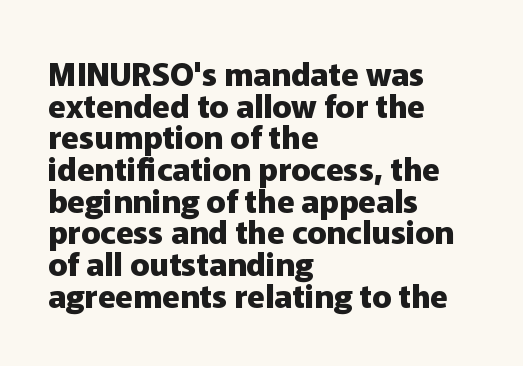
The rendering uses natural spacing where letterforms have individual widths. The designer went with a sans here, leaving each stem footless. The passage shown has conventional tracking throughout. A dark, heavy texture on the line: the type is bold.
